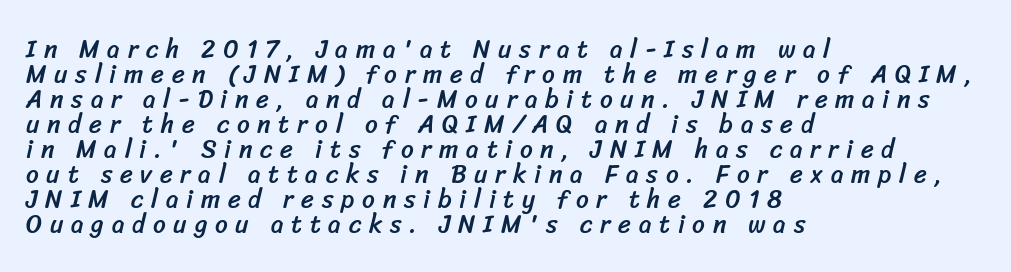
{"underline": "no", "align": "left", "line_spacing": "tight", "line_spacing_ratio": 1.0, "letter_spacing": "wide", "letter_spacing_em": 0.31, "glyph_px": 25}
